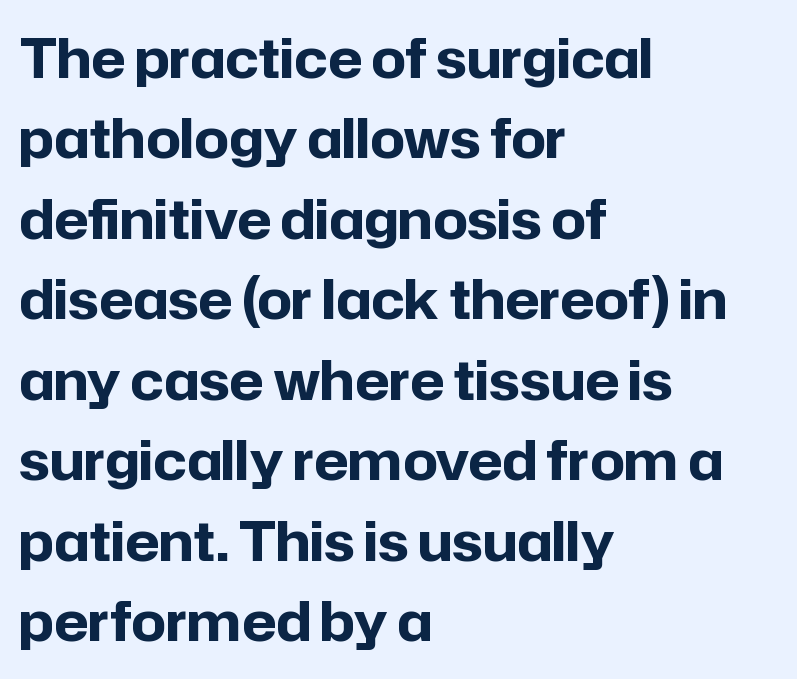
When letters stand straight like this, we call the style roman or upright. Classification — sans serif. The leading is moderate, giving the passage an even texture. Weight: bold.
